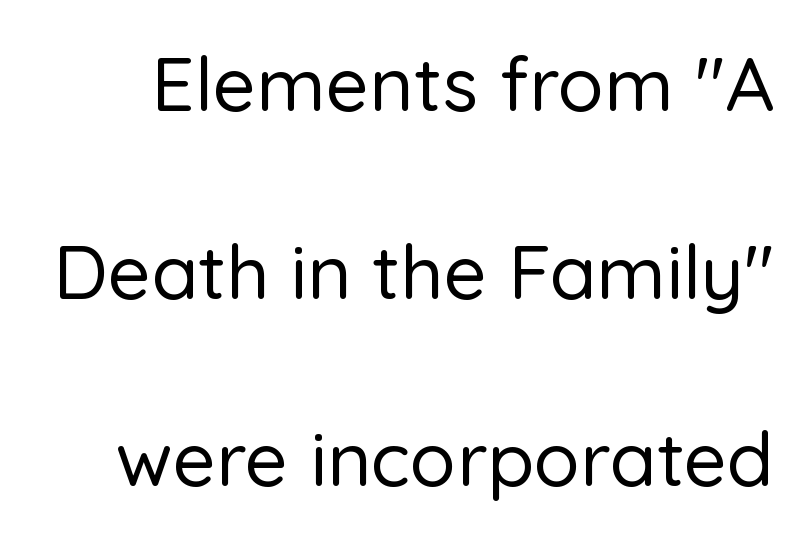
{"serif": "no", "italic": "no", "width": "normal", "stroke_contrast": "low", "x_height": "medium", "monospaced": "no", "underline": "no", "line_spacing": "loose", "line_spacing_ratio": 2.47, "letter_spacing": "normal", "letter_spacing_em": 0.0, "glyph_px": 76}
